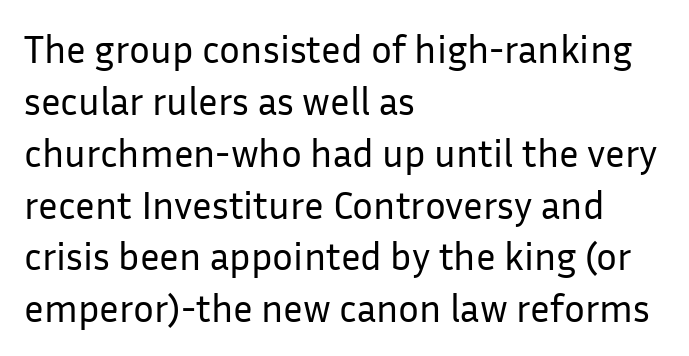
{"serif": "no", "italic": "no", "bold": "no", "weight": "regular", "width": "normal", "stroke_contrast": "low", "x_height": "medium", "monospaced": "no", "underline": "no", "align": "left", "line_spacing": "normal", "line_spacing_ratio": 1.33, "letter_spacing": "normal", "letter_spacing_em": 0.0, "glyph_px": 39}
